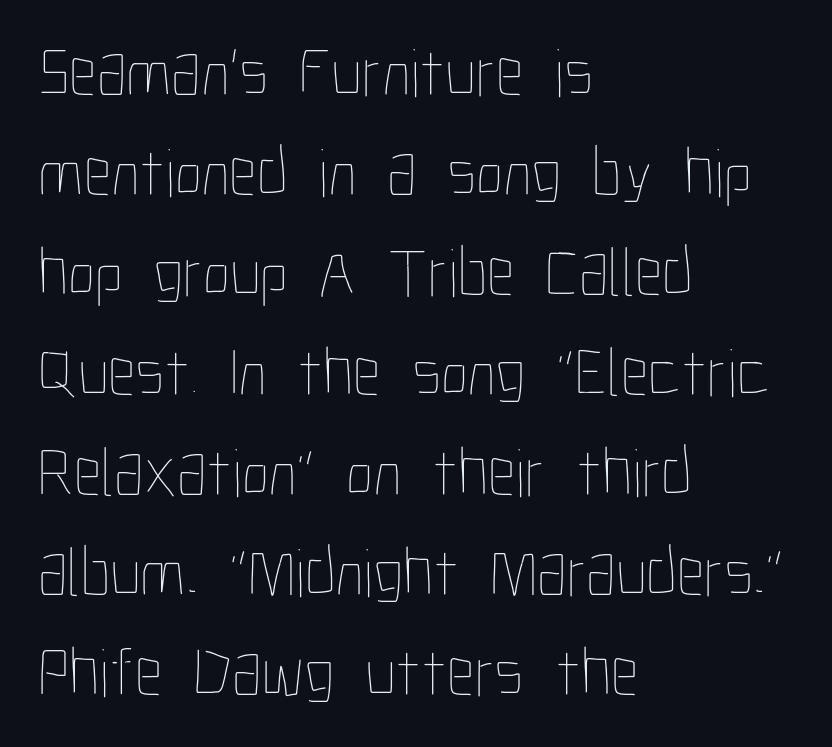
Q: Is the text bold? A: No.
Q: Is the text italic (slanted)? A: No, it is upright.
Q: Is the text underlined? A: No.
Q: How is the paragraph aligned? A: Left-aligned.
Q: Is the spacing between letters normal or unusually wide? A: Normal.
Q: Is the spacing between lines tight, normal or loose? A: Normal.
Q: Width (condensed, normal, or wide)? A: Condensed.
Q: Stroke contrast? A: Low.
Q: x-height? A: Medium.
Q: Monospaced? A: No.
